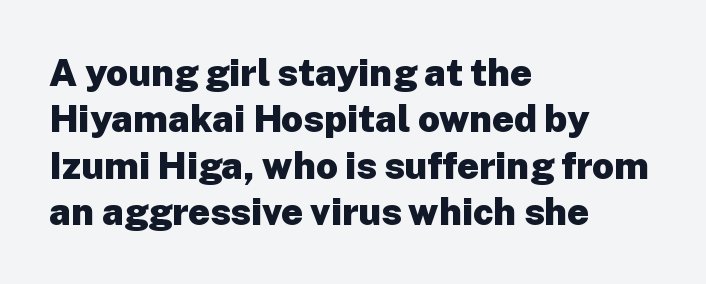
The image shows 38 px heavy sans-serif type, upright; set left-aligned, line spacing 1.22x, normal letter spacing, not underlined; low stroke contrast and a medium x-height.
